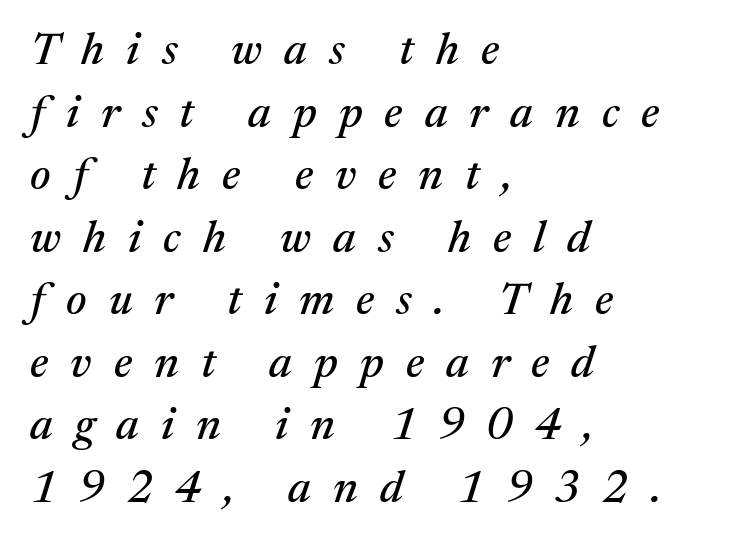
The image shows 45 px serif type, italic (leaning right); set left-aligned, normal line spacing (1.39x), unusually wide letter spacing (+0.49 em), not underlined; medium stroke contrast and a medium x-height.
